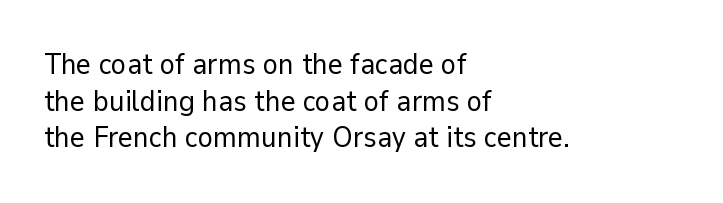
The image shows 29 px regular-weight sans-serif type, upright; set left-aligned, normal line spacing (1.26x), normal letter spacing, not underlined; low stroke contrast and a medium x-height.
